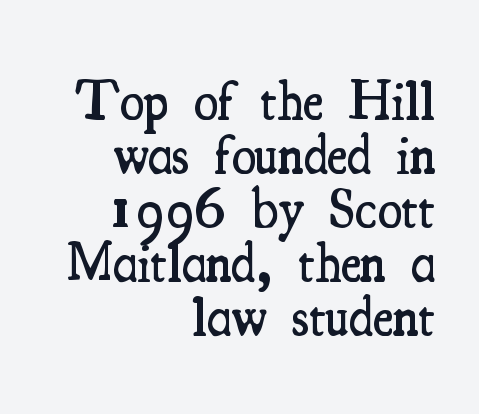
The image shows 55 px semibold, condensed serif type, upright; set right-aligned, tight line spacing (0.98x), normal letter spacing, not underlined; medium stroke contrast and a small x-height.
